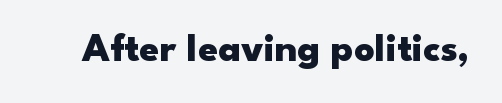
Q: Is the text bold? A: Yes.
Q: Is the text italic (slanted)? A: No, it is upright.
Q: Is the typeface a serif or a sans-serif typeface? A: Sans-serif.
Q: Is the text underlined? A: No.
Q: Is the spacing between letters normal or unusually wide? A: Normal.
Q: Width (condensed, normal, or wide)? A: Wide.
Q: Stroke contrast? A: Low.
Q: x-height? A: Small.
Q: Monospaced? A: No.
